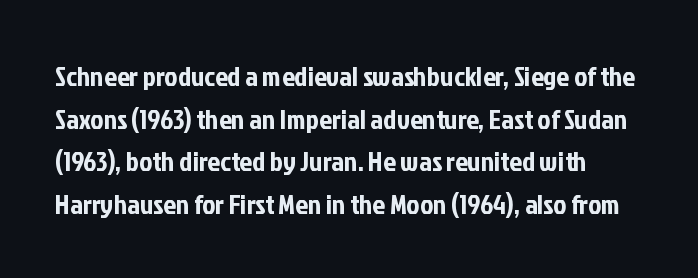
Horizontal bands of white between lines are of average thickness. There is no visible air inserted between adjacent glyphs. The typeface chosen for these lines omits serifs. The string is rendered with underlining switched off. You could not count columns in this text — the font is proportionally spaced.
